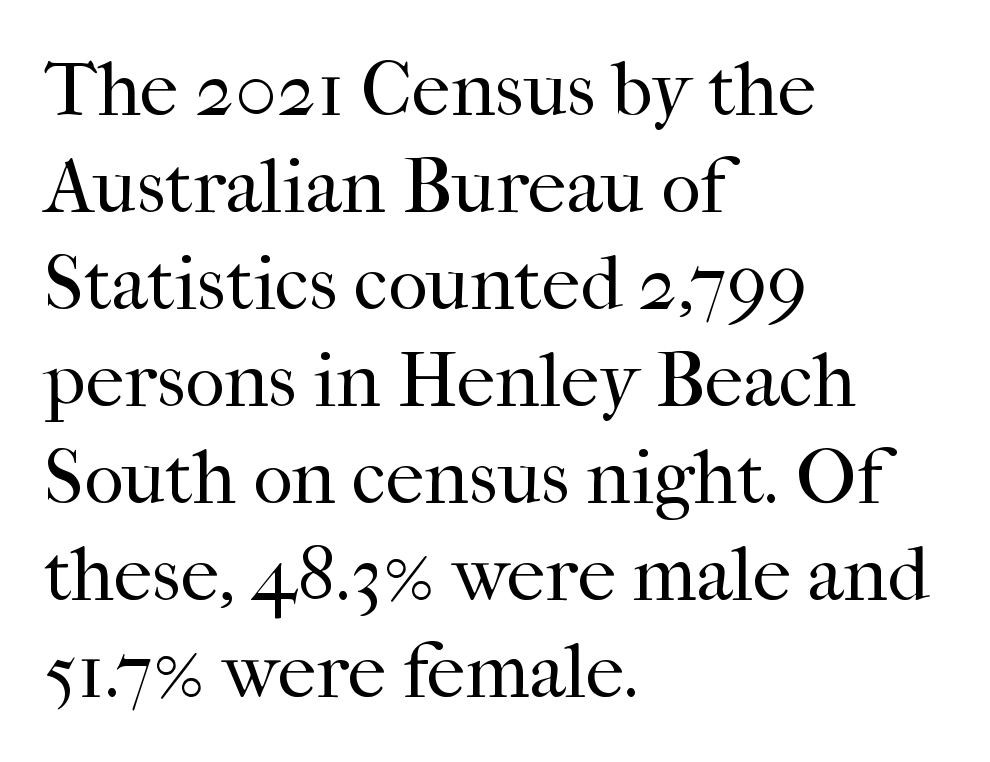
{"serif": "yes", "italic": "no", "bold": "no", "weight": "regular", "width": "normal", "stroke_contrast": "high", "x_height": "medium", "monospaced": "no", "underline": "no", "align": "left", "line_spacing": "normal", "line_spacing_ratio": 1.26, "letter_spacing": "normal", "letter_spacing_em": 0.0, "glyph_px": 77}
